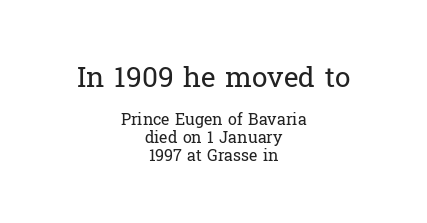
The letters stand upright; this is a roman face. The upper block of text is set noticeably larger than the block beneath it. Reading down the block, each line starts at a different indent, mirrored at its end. A typesetter would call this zero additional tracking.
